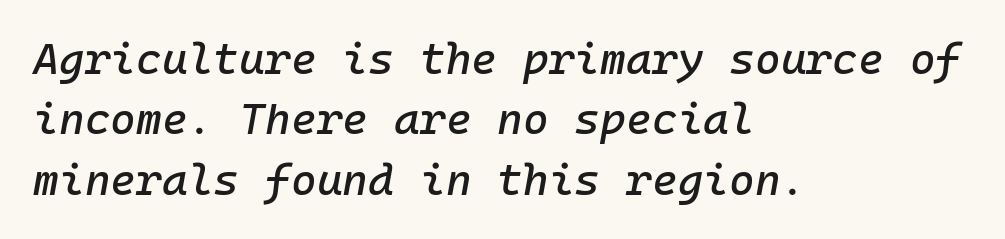
{"italic": "yes", "lean": "right", "slant_degrees": 10, "width": "normal", "stroke_contrast": "low", "x_height": "medium", "monospaced": "yes", "underline": "no", "align": "left", "line_spacing": "normal", "line_spacing_ratio": 1.37, "letter_spacing": "normal", "letter_spacing_em": 0.0, "glyph_px": 44}
